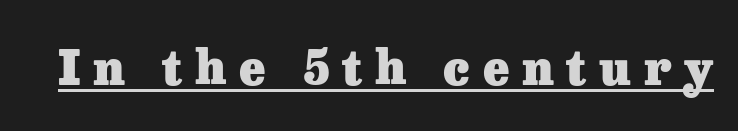
The image shows 48 px heavy serif type, upright; set unusually wide letter spacing (+0.26 em), underlined; low stroke contrast and a medium x-height.
